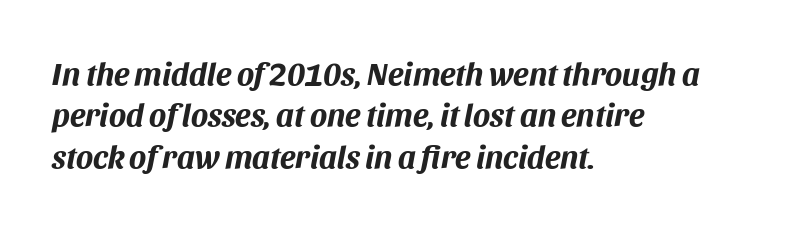
Q: Is the text bold? A: Yes.
Q: Is the text italic (slanted)? A: Yes, it leans right by about 11 degrees.
Q: Is the text underlined? A: No.
Q: How is the paragraph aligned? A: Left-aligned.
Q: Is the spacing between letters normal or unusually wide? A: Normal.
Q: Is the spacing between lines tight, normal or loose? A: Normal.
Q: Width (condensed, normal, or wide)? A: Normal.
Q: Stroke contrast? A: Medium.
Q: x-height? A: Large.
Q: Monospaced? A: No.
